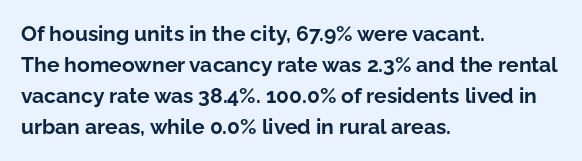
{"italic": "no", "bold": "yes", "underline": "no", "align": "left", "line_spacing": "normal", "line_spacing_ratio": 1.48, "letter_spacing": "normal", "letter_spacing_em": 0.0, "glyph_px": 21}
